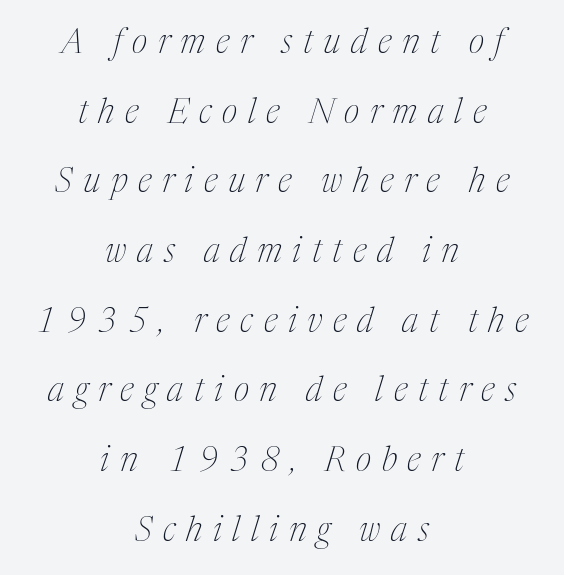
Q: Is the text bold? A: No.
Q: Is the text italic (slanted)? A: Yes, it leans right by about 17 degrees.
Q: Is the typeface a serif or a sans-serif typeface? A: Serif.
Q: Is the text underlined? A: No.
Q: How is the paragraph aligned? A: Centered.
Q: Is the spacing between letters normal or unusually wide? A: Unusually wide.
Q: Is the spacing between lines tight, normal or loose? A: Loose.
Q: Width (condensed, normal, or wide)? A: Condensed.
Q: Stroke contrast? A: Medium.
Q: x-height? A: Medium.
Q: Monospaced? A: No.
